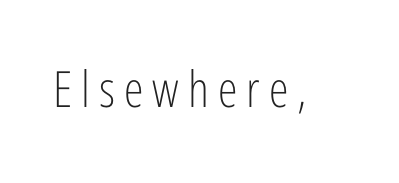
The letters advance in unequal steps, a hallmark of proportional type. Descenders hang freely into open space. A quiet, ordinary-to-light weight characterises the typeface. Italic: no, the glyphs are upright roman. A typesetter would label this face a sans.
